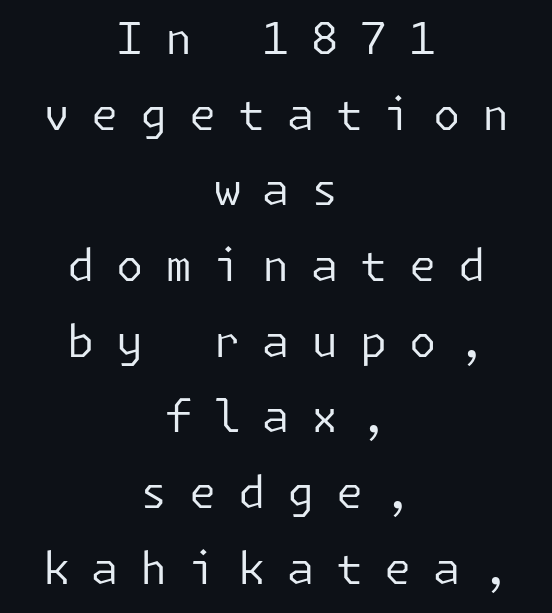
The image shows 44 px regular-weight sans-serif type, upright; set centered, line spacing 1.72x, unusually wide letter spacing (+0.49 em), not underlined; low stroke contrast and a medium x-height.
